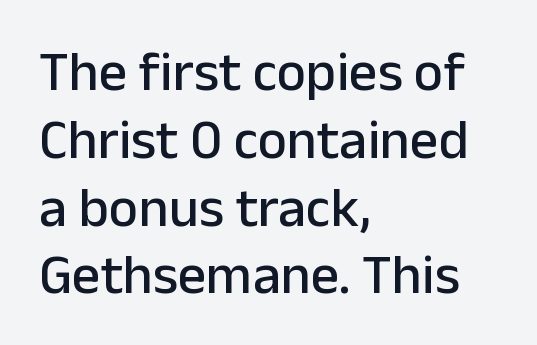
The image shows 56 px sans-serif type, upright; set left-aligned, line spacing 1.21x, normal letter spacing, not underlined; low stroke contrast and a medium x-height.
